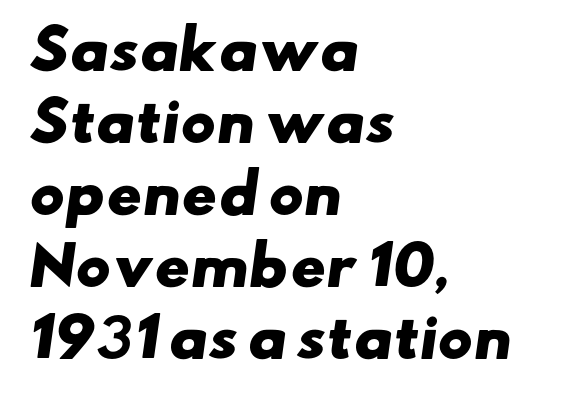
Q: Is the text bold? A: Yes.
Q: Is the typeface a serif or a sans-serif typeface? A: Sans-serif.
Q: Is the text underlined? A: No.
Q: How is the paragraph aligned? A: Left-aligned.
Q: Is the spacing between letters normal or unusually wide? A: Normal.
Q: Is the spacing between lines tight, normal or loose? A: Normal.
Q: Width (condensed, normal, or wide)? A: Wide.
Q: Stroke contrast? A: Low.
Q: x-height? A: Small.
Q: Monospaced? A: No.
